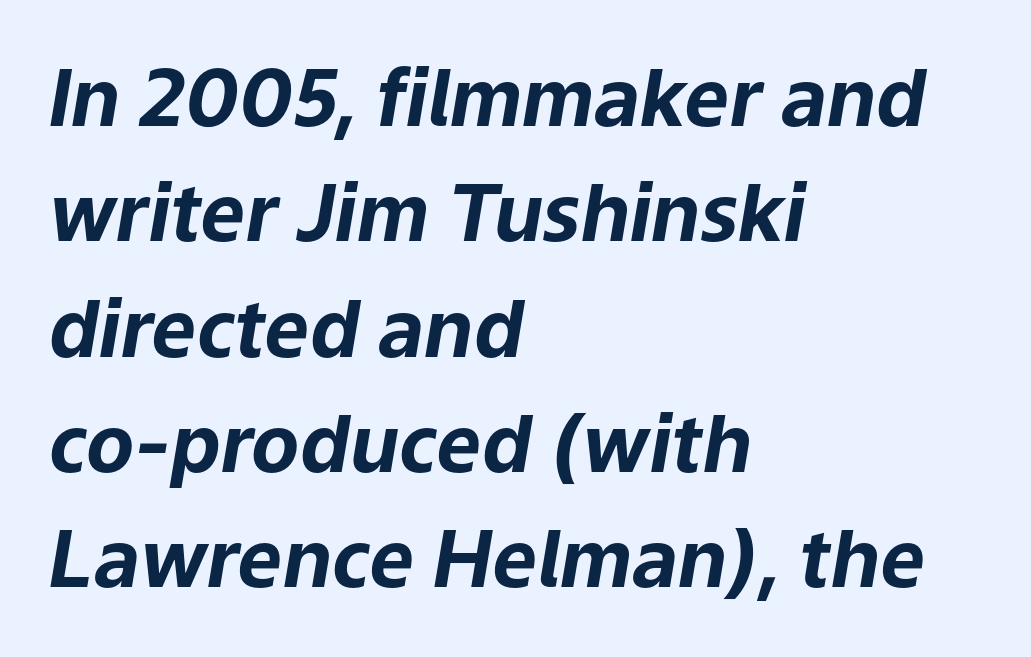
The image shows 79 px bold type, italic (leaning right); set left-aligned, normal line spacing (1.46x), normal letter spacing, not underlined; low stroke contrast and a medium x-height.
